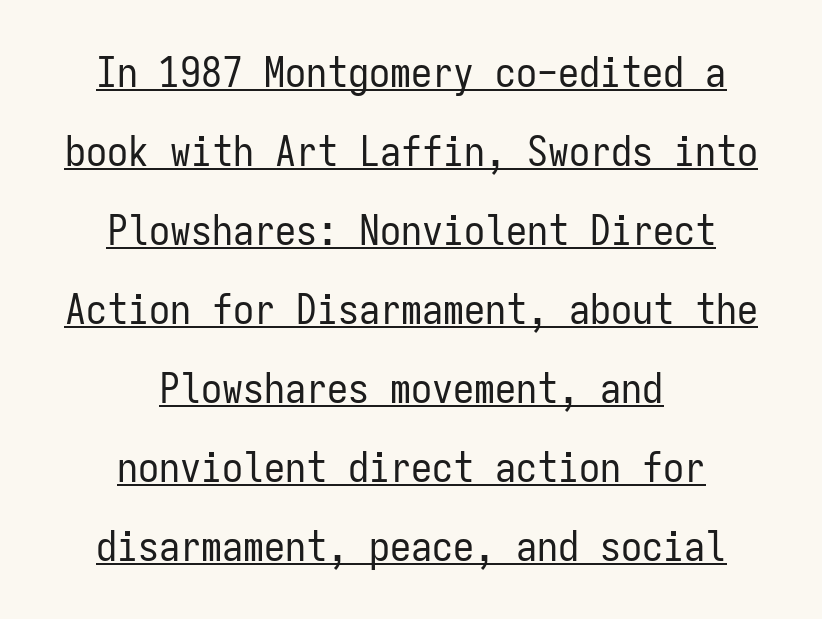
The image shows 42 px regular-weight, condensed sans-serif type, upright, monospaced; set centered, line spacing 1.88x, normal letter spacing, underlined; low stroke contrast and a medium x-height.
